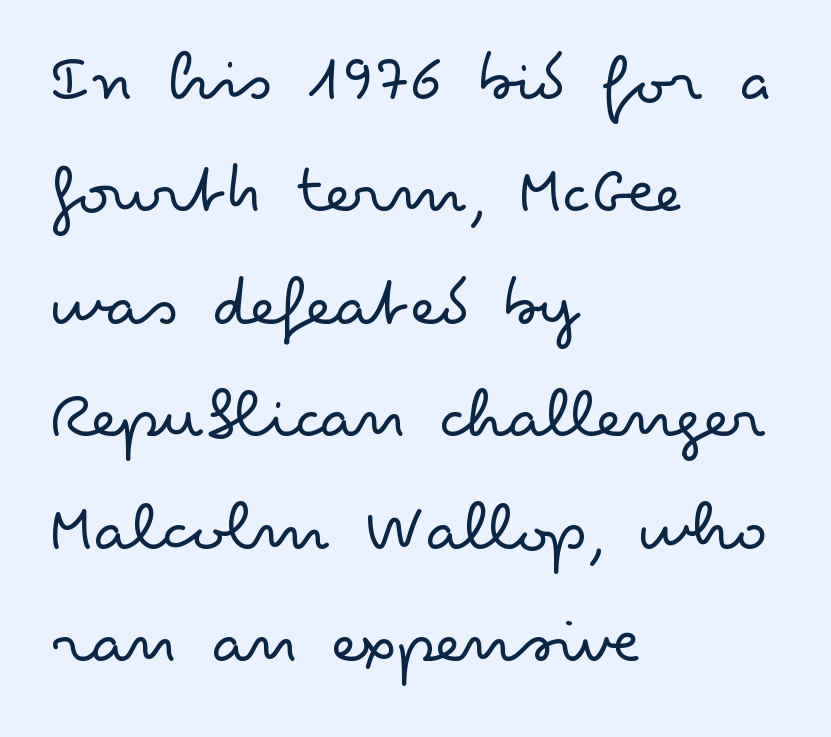
A quiet, ordinary-to-light weight characterises the typeface. Is this a sans? Yes — the strokes have no serifs. Bare-footed words on every line. The rendering uses natural spacing where letterforms have individual widths. Rendered with straight, roman letterforms. Layout note: lines flush left.
